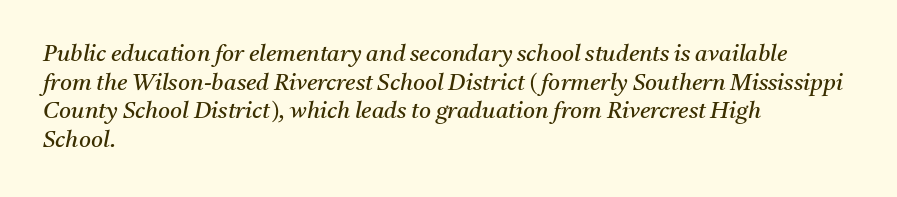
{"italic": "yes", "lean": "right", "slant_degrees": 11, "bold": "no", "underline": "no", "align": "left", "line_spacing": "normal", "line_spacing_ratio": 1.25, "letter_spacing": "normal", "letter_spacing_em": 0.0, "glyph_px": 23}
